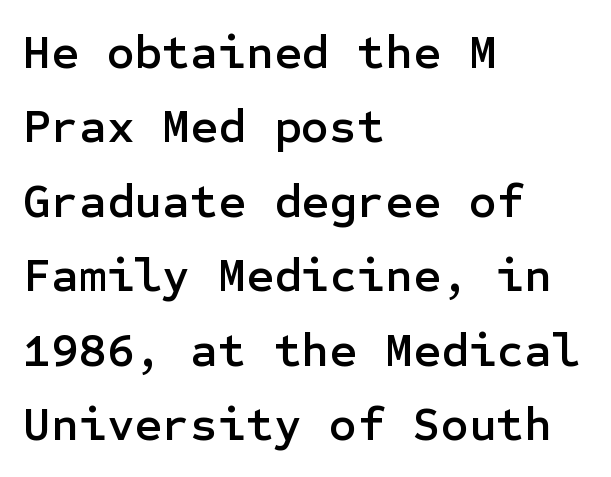
Q: Is the text italic (slanted)? A: No, it is upright.
Q: Is the typeface a serif or a sans-serif typeface? A: Sans-serif.
Q: Is the text underlined? A: No.
Q: How is the paragraph aligned? A: Left-aligned.
Q: Is the spacing between letters normal or unusually wide? A: Normal.
Q: Is the spacing between lines tight, normal or loose? A: Normal.
Q: Width (condensed, normal, or wide)? A: Normal.
Q: Stroke contrast? A: Low.
Q: x-height? A: Medium.
